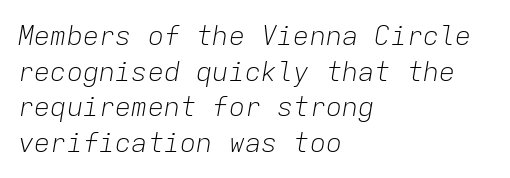
The image shows 27 px text type, italic (leaning right); set left-aligned, normal line spacing (1.32x), normal letter spacing, not underlined.
